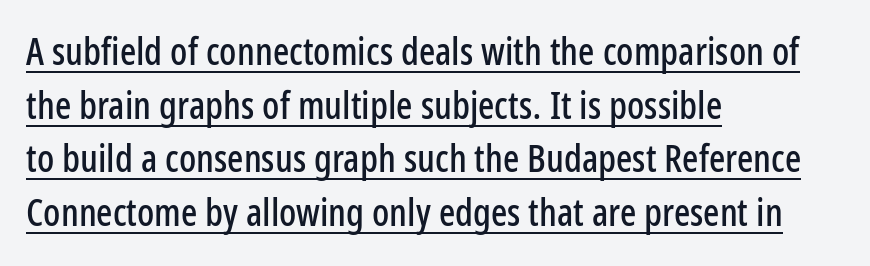
Q: Is the text italic (slanted)? A: No, it is upright.
Q: Is the typeface a serif or a sans-serif typeface? A: Sans-serif.
Q: Is the text underlined? A: Yes.
Q: How is the paragraph aligned? A: Left-aligned.
Q: Is the spacing between letters normal or unusually wide? A: Normal.
Q: Is the spacing between lines tight, normal or loose? A: Normal.
Q: Width (condensed, normal, or wide)? A: Condensed.
Q: Stroke contrast? A: Low.
Q: x-height? A: Medium.
Q: Monospaced? A: No.
